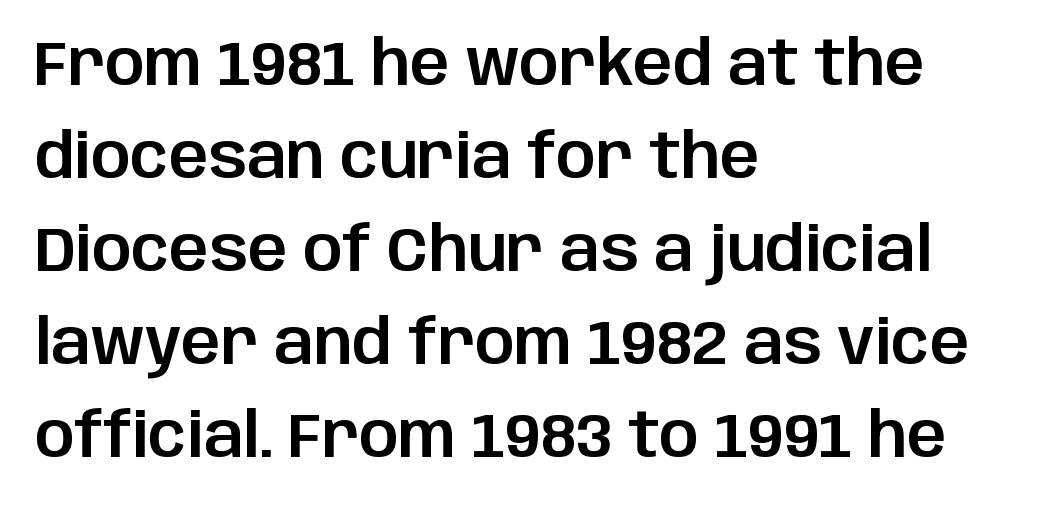
Varying glyph widths throughout — classic text-font behaviour. Normally led — the rows are evenly, conventionally spaced. Typographically, this falls in the sans-serif category. Honestly, the letter spacing is just normal — you wouldn't notice it.
